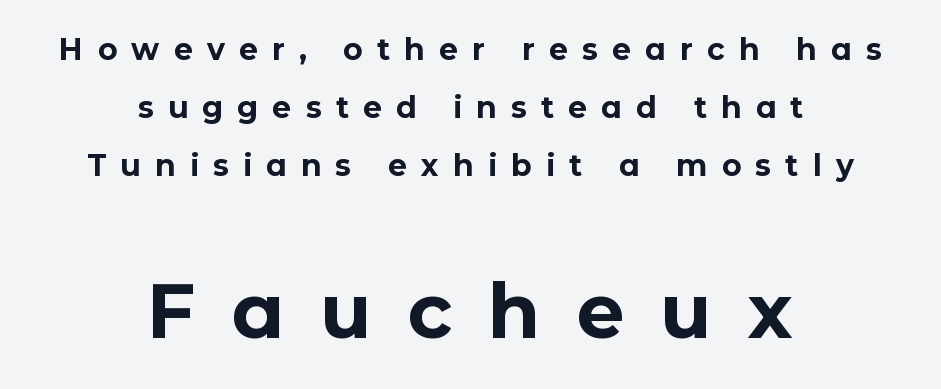
{"serif": "no", "italic": "no", "bold": "yes", "weight": "bold", "width": "normal", "stroke_contrast": "low", "x_height": "medium", "monospaced": "no", "underline": "no", "align": "center", "line_spacing": "loose", "line_spacing_ratio": 1.93, "letter_spacing": "wide", "letter_spacing_em": 0.47, "larger_block": "second", "size_ratio": 2.53, "glyph_px": 76}
